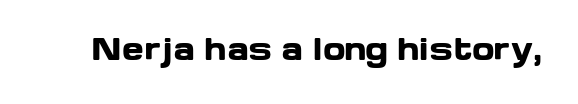
Q: Is the text bold? A: Yes.
Q: Is the text italic (slanted)? A: No, it is upright.
Q: Is the typeface a serif or a sans-serif typeface? A: Sans-serif.
Q: Is the text underlined? A: No.
Q: Is the spacing between letters normal or unusually wide? A: Normal.
Q: Width (condensed, normal, or wide)? A: Wide.
Q: Stroke contrast? A: Low.
Q: x-height? A: Medium.
Q: Monospaced? A: No.
